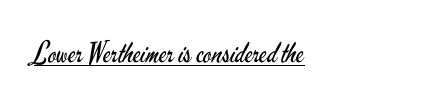
The image shows 28 px regular-weight, condensed sans-serif type; set normal letter spacing, underlined; low stroke contrast and a small x-height.
